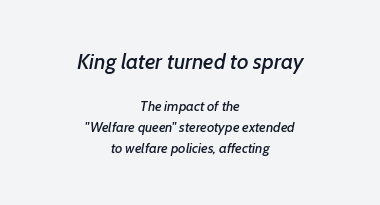
This is oblique type, the kind used for emphasis or titles. These lines stack symmetrically, like a column narrowing and widening about its center. Letter spacing: default. The face used here appears at its bigger size in the upper chunk. Line spacing here is normal. Descenders are the only things crossing below the line.
